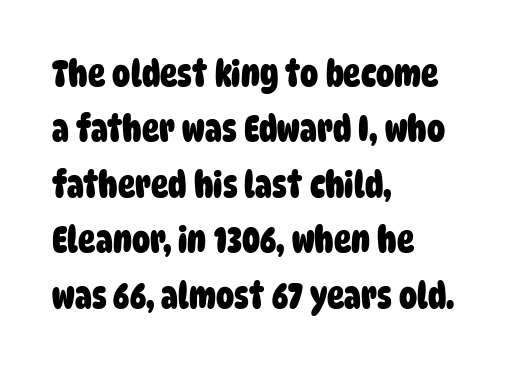
{"serif": "no", "bold": "yes", "weight": "heavy", "width": "condensed", "stroke_contrast": "low", "x_height": "large", "monospaced": "no", "underline": "no", "align": "left", "line_spacing": "normal", "line_spacing_ratio": 1.54, "letter_spacing": "normal", "letter_spacing_em": 0.0, "glyph_px": 36}
